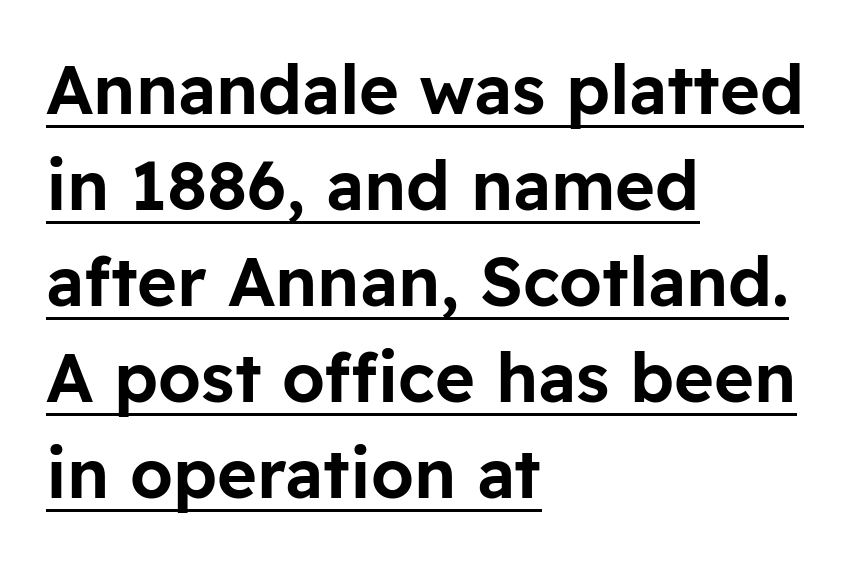
The image shows 68 px sans-serif type, upright; set left-aligned, normal line spacing (1.41x), normal letter spacing, underlined; low stroke contrast and a medium x-height.
